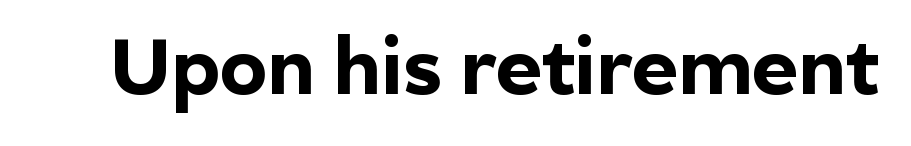
Q: Is the text bold? A: Yes.
Q: Is the text italic (slanted)? A: No, it is upright.
Q: Is the typeface a serif or a sans-serif typeface? A: Sans-serif.
Q: Is the text underlined? A: No.
Q: Is the spacing between letters normal or unusually wide? A: Normal.
Q: Width (condensed, normal, or wide)? A: Normal.
Q: x-height? A: Medium.
Q: Monospaced? A: No.
